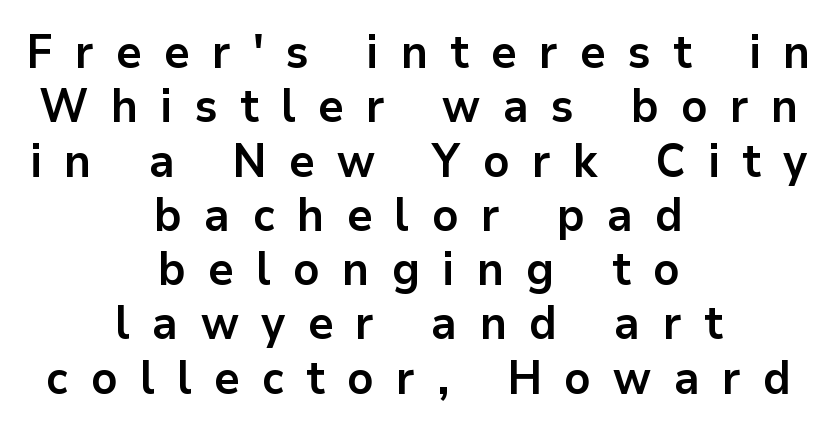
Notice how the passage keeps no hard edge, just a central spine. Descenders are the only things crossing below the line. Here the designer chose a conventional face with non-uniform glyph widths. Tracking here is generous; glyphs stand well apart from one another.
